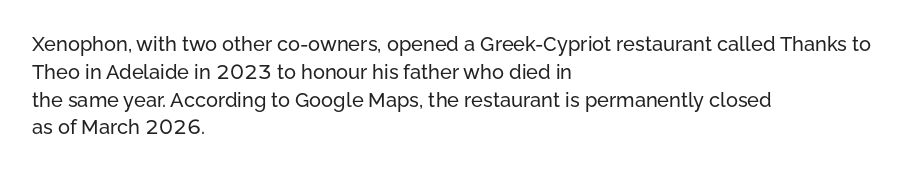
The image shows 20 px text type, upright; set left-aligned, normal line spacing (1.39x), normal letter spacing, not underlined.
